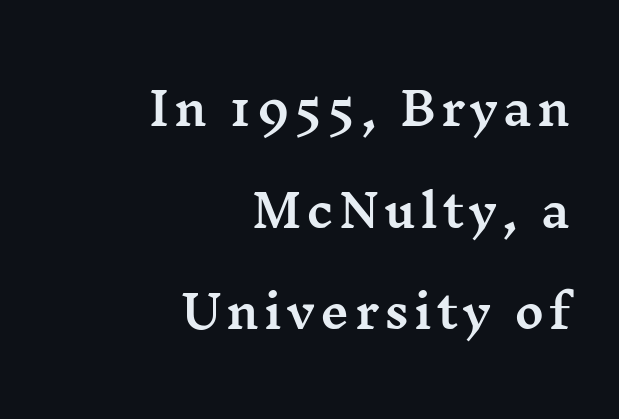
{"serif": "yes", "italic": "no", "width": "wide", "stroke_contrast": "medium", "x_height": "medium", "monospaced": "no", "underline": "no", "align": "right", "line_spacing": "loose", "line_spacing_ratio": 2.26, "glyph_px": 45}
